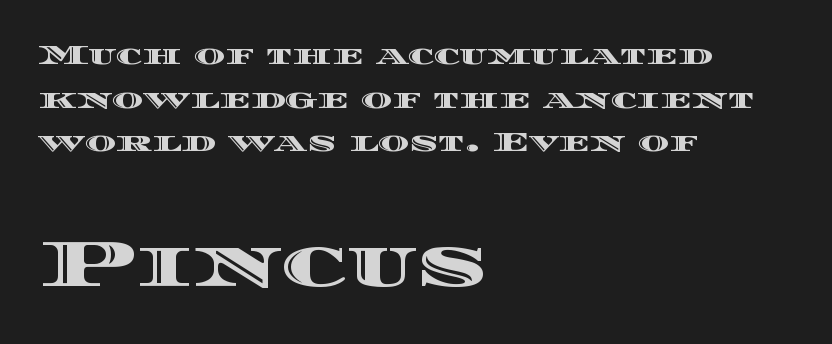
{"italic": "no", "width": "wide", "x_height": "large", "monospaced": "no", "underline": "no", "align": "left", "line_spacing": "normal", "line_spacing_ratio": 1.62, "letter_spacing": "normal", "letter_spacing_em": 0.0, "larger_block": "second", "size_ratio": 2.48, "glyph_px": 67}
